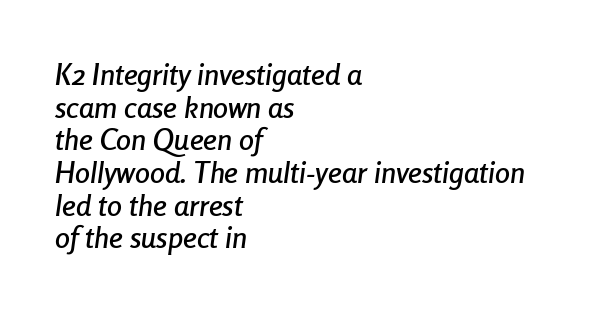
Q: Is the text italic (slanted)? A: Yes, it leans right by about 8 degrees.
Q: Is the text underlined? A: No.
Q: How is the paragraph aligned? A: Left-aligned.
Q: Is the spacing between letters normal or unusually wide? A: Normal.
Q: Is the spacing between lines tight, normal or loose? A: Tight.
Q: Width (condensed, normal, or wide)? A: Condensed.
Q: Stroke contrast? A: Low.
Q: x-height? A: Medium.
Q: Monospaced? A: No.
